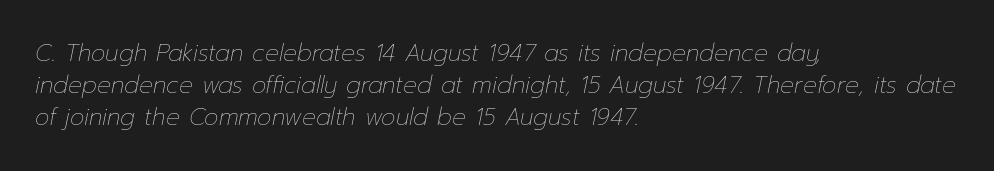
Q: Is the text bold? A: No.
Q: Is the text italic (slanted)? A: Yes, it leans right by about 12 degrees.
Q: Is the text underlined? A: No.
Q: How is the paragraph aligned? A: Left-aligned.
Q: Is the spacing between letters normal or unusually wide? A: Normal.
Q: Is the spacing between lines tight, normal or loose? A: Normal.
